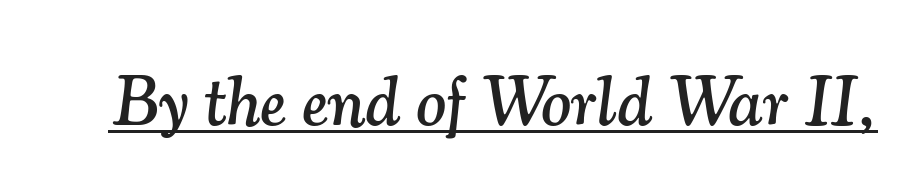
The image shows 71 px serif type, italic (leaning right); set normal letter spacing, underlined; medium stroke contrast and a small x-height.
